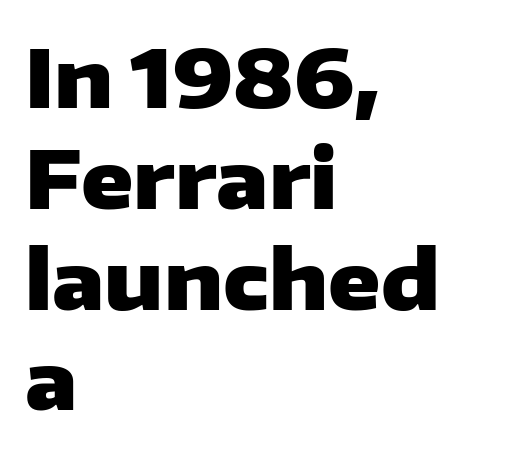
The image shows 80 px heavy, wide sans-serif type, upright; set left-aligned, normal line spacing (1.26x), normal letter spacing, not underlined; low stroke contrast and a medium x-height.
